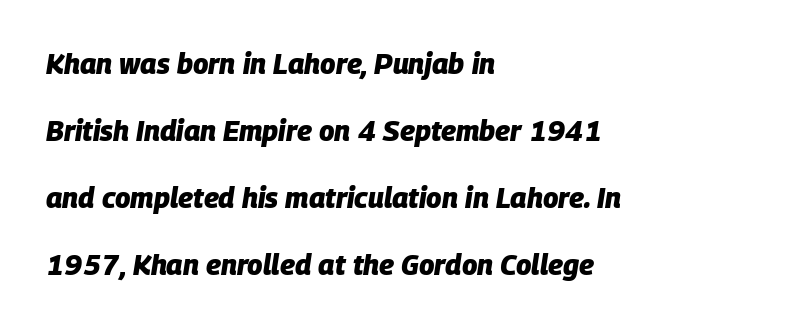
The image shows 28 px heavy type, italic (leaning right); set left-aligned, loose line spacing (2.39x), normal letter spacing, not underlined; low stroke contrast and a large x-height.
